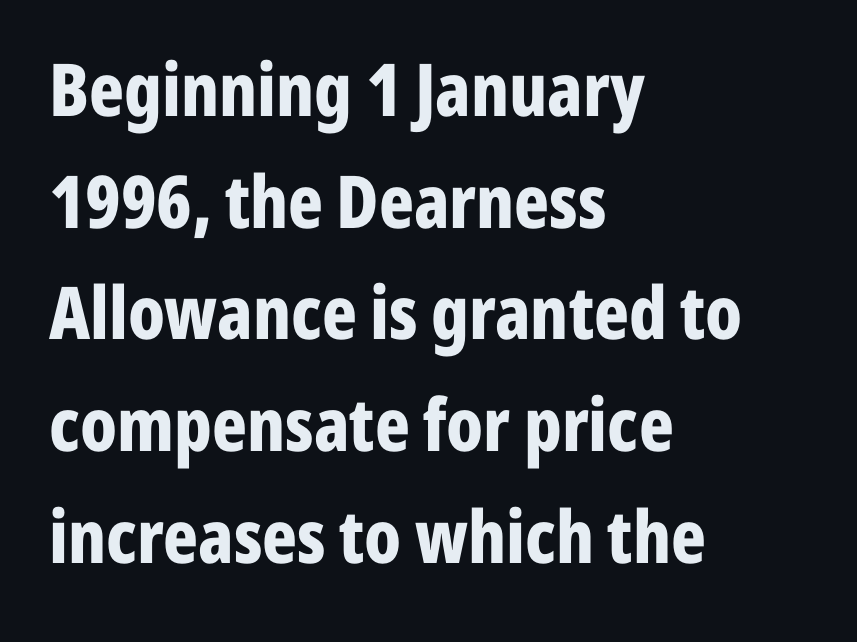
Q: Is the text bold? A: Yes.
Q: Is the text italic (slanted)? A: No, it is upright.
Q: Is the typeface a serif or a sans-serif typeface? A: Sans-serif.
Q: Is the text underlined? A: No.
Q: How is the paragraph aligned? A: Left-aligned.
Q: Is the spacing between letters normal or unusually wide? A: Normal.
Q: Is the spacing between lines tight, normal or loose? A: Normal.
Q: Width (condensed, normal, or wide)? A: Condensed.
Q: Stroke contrast? A: Low.
Q: x-height? A: Medium.
Q: Monospaced? A: No.
